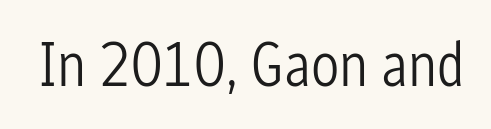
Q: Is the text bold? A: No.
Q: Is the text italic (slanted)? A: No, it is upright.
Q: Is the typeface a serif or a sans-serif typeface? A: Sans-serif.
Q: Is the text underlined? A: No.
Q: Is the spacing between letters normal or unusually wide? A: Normal.
Q: Width (condensed, normal, or wide)? A: Condensed.
Q: Stroke contrast? A: Low.
Q: x-height? A: Medium.
Q: Monospaced? A: No.
